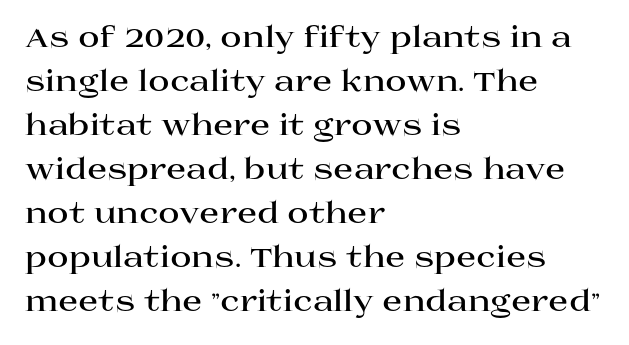
If you drew a ruler down the left edge, every line would touch it. Leading matches the norm, producing a regular column. Look at the stroke-to-counter ratio: heavy, a bold. Observe the ordinary spacing: letters are neighbours, not strangers. The face used here is proportionally spaced, like ordinary book or web type.
